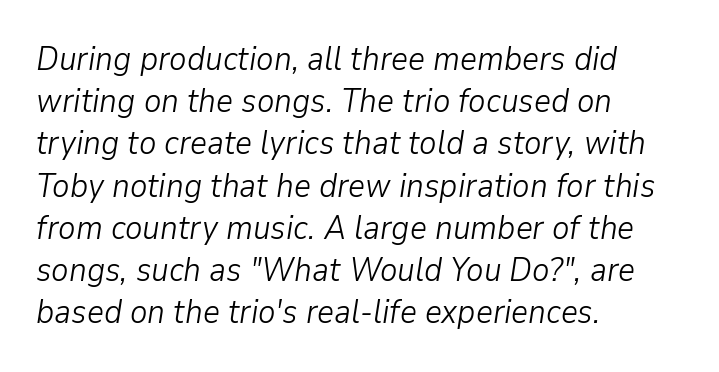
Which margin do the lines hug? The left one — the right edge is uneven. Underline: absent. Looking at the ascenders, they clearly lean. The rendering uses natural spacing where letterforms have individual widths. Compared with typical paragraphs, the rows here are spaced about the same. Standard letterfit; no display-style spreading of the glyphs.
